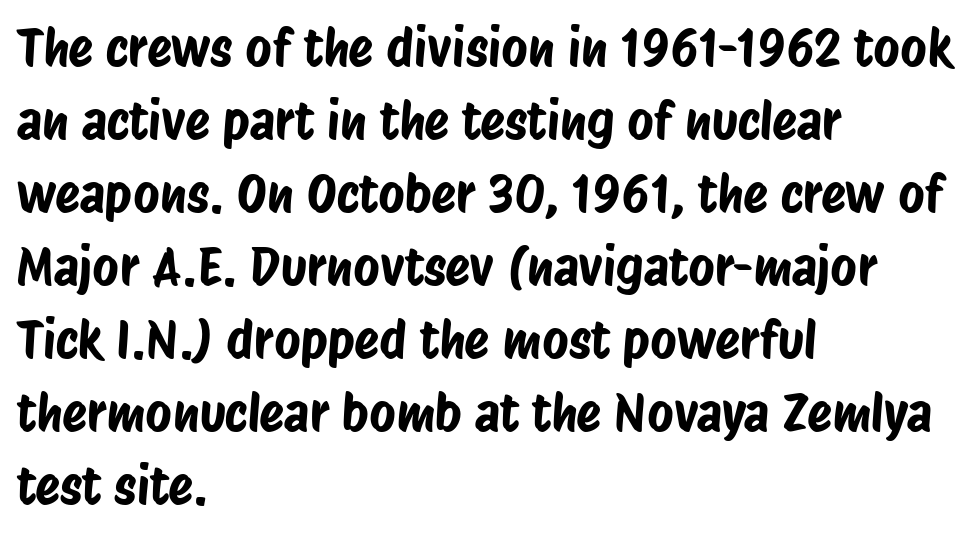
{"serif": "no", "width": "condensed", "stroke_contrast": "low", "x_height": "large", "monospaced": "no", "underline": "no", "align": "left", "line_spacing": "normal", "line_spacing_ratio": 1.43, "letter_spacing": "normal", "letter_spacing_em": 0.0, "glyph_px": 51}
